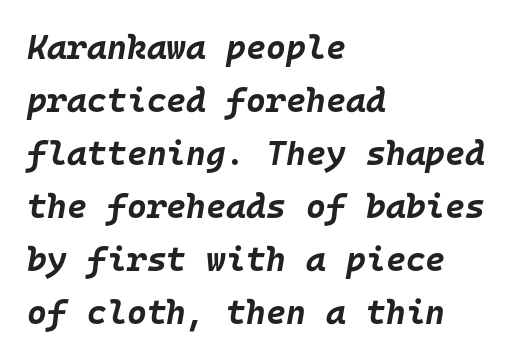
Q: Is the text bold? A: Yes.
Q: Is the text italic (slanted)? A: Yes, it leans right by about 10 degrees.
Q: Is the text underlined? A: No.
Q: How is the paragraph aligned? A: Left-aligned.
Q: Is the spacing between letters normal or unusually wide? A: Normal.
Q: Is the spacing between lines tight, normal or loose? A: Normal.
Q: Width (condensed, normal, or wide)? A: Normal.
Q: Stroke contrast? A: Low.
Q: x-height? A: Large.
Q: Monospaced? A: Yes.
